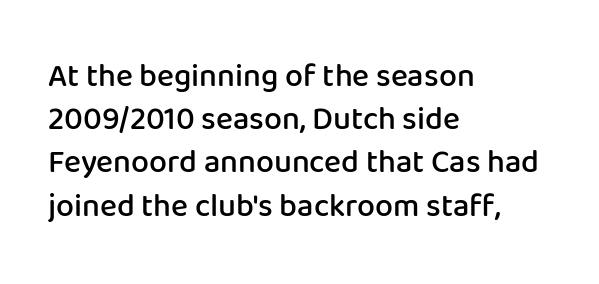
The image shows 32 px semibold sans-serif type, upright; set left-aligned, normal line spacing (1.35x), normal letter spacing, not underlined; low stroke contrast and a medium x-height.
